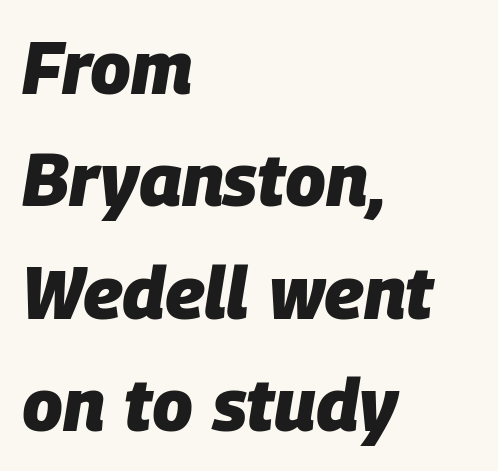
The specimen omits any rule beneath the text block's lines. The space between consecutive lines is moderate. Teacher's note: observe the even left margin — that is flush-left alignment. The passage shown leans; its letterforms are oblique. Is this a fixed-width face? No — the glyphs have proportional, varying widths. Does the weight exceed regular? Yes, all the way to bold.
